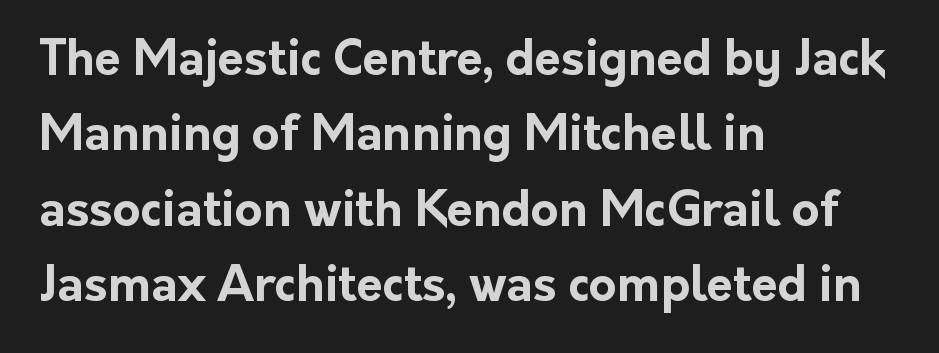
Q: Is the text bold? A: Yes.
Q: Is the text italic (slanted)? A: No, it is upright.
Q: Is the typeface a serif or a sans-serif typeface? A: Sans-serif.
Q: Is the text underlined? A: No.
Q: How is the paragraph aligned? A: Left-aligned.
Q: Is the spacing between letters normal or unusually wide? A: Normal.
Q: Is the spacing between lines tight, normal or loose? A: Normal.
Q: Width (condensed, normal, or wide)? A: Normal.
Q: Stroke contrast? A: Low.
Q: x-height? A: Medium.
Q: Monospaced? A: No.
